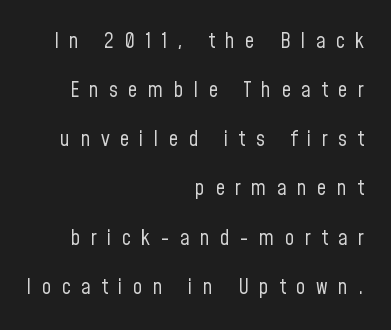
{"italic": "no", "bold": "no", "underline": "no", "align": "right", "line_spacing": "loose", "line_spacing_ratio": 2.34, "letter_spacing": "wide", "letter_spacing_em": 0.49, "glyph_px": 21}
